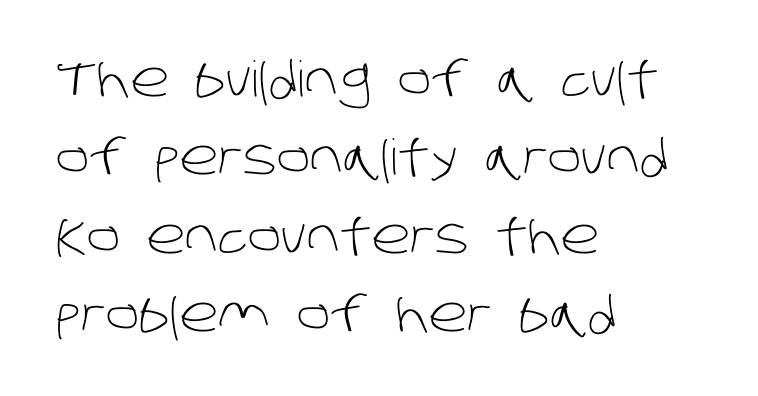
The image shows 49 px light sans-serif type; set left-aligned, normal line spacing (1.6x), normal letter spacing, not underlined; low stroke contrast and a large x-height.
